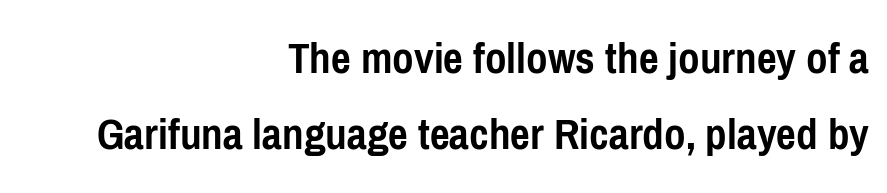
{"serif": "no", "italic": "no", "bold": "yes", "weight": "semibold", "width": "condensed", "stroke_contrast": "low", "x_height": "medium", "monospaced": "no", "underline": "no", "align": "right", "line_spacing": "normal", "line_spacing_ratio": 1.61, "letter_spacing": "normal", "letter_spacing_em": 0.0, "glyph_px": 47}
